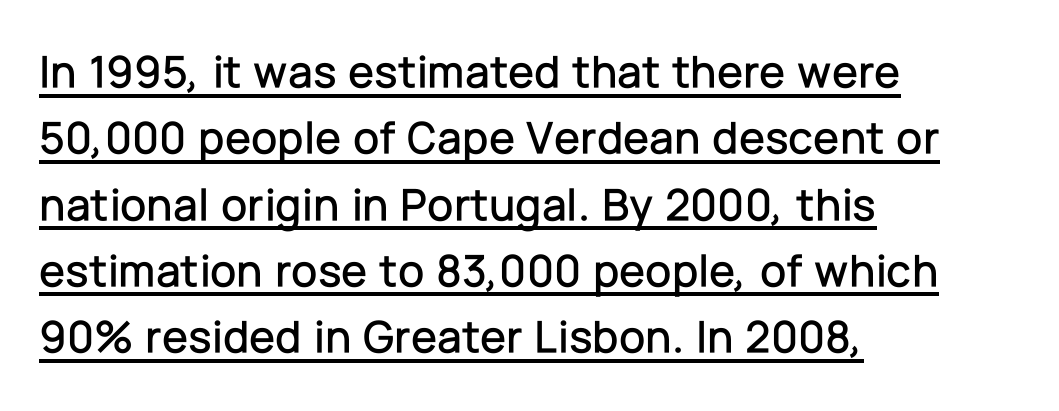
Q: Is the text italic (slanted)? A: No, it is upright.
Q: Is the typeface a serif or a sans-serif typeface? A: Sans-serif.
Q: Is the text underlined? A: Yes.
Q: How is the paragraph aligned? A: Left-aligned.
Q: Is the spacing between letters normal or unusually wide? A: Normal.
Q: Is the spacing between lines tight, normal or loose? A: Normal.
Q: Width (condensed, normal, or wide)? A: Normal.
Q: Stroke contrast? A: Low.
Q: x-height? A: Medium.
Q: Monospaced? A: No.
